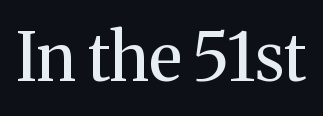
The letters advance in unequal steps, a hallmark of proportional type. The line texture is even and compact thanks to regular tracking. This rendering employs a face with finishing strokes, i.e., a serif. On a weight scale, this lands at 450 or below.
